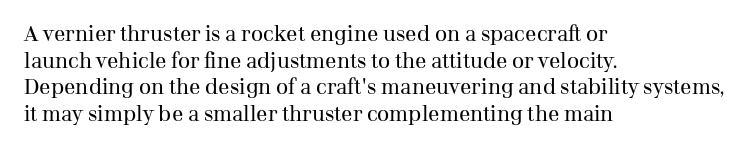
Q: Is the text bold? A: No.
Q: Is the text italic (slanted)? A: No, it is upright.
Q: Is the text underlined? A: No.
Q: How is the paragraph aligned? A: Left-aligned.
Q: Is the spacing between letters normal or unusually wide? A: Normal.
Q: Is the spacing between lines tight, normal or loose? A: Normal.
